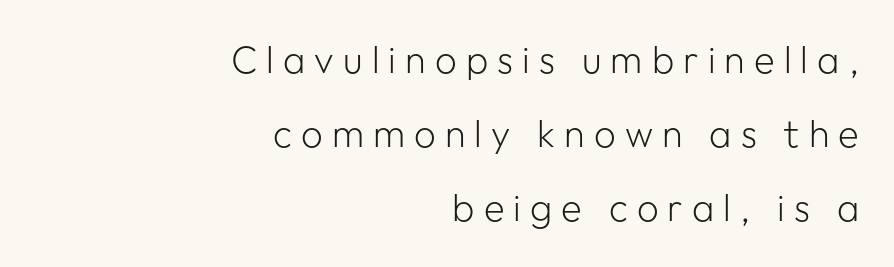
Q: Is the text bold? A: No.
Q: Is the text italic (slanted)? A: No, it is upright.
Q: Is the typeface a serif or a sans-serif typeface? A: Sans-serif.
Q: Is the text underlined? A: No.
Q: How is the paragraph aligned? A: Right-aligned.
Q: Is the spacing between letters normal or unusually wide? A: Unusually wide.
Q: Is the spacing between lines tight, normal or loose? A: Loose.
Q: Width (condensed, normal, or wide)? A: Normal.
Q: Stroke contrast? A: Low.
Q: x-height? A: Medium.
Q: Monospaced? A: No.
